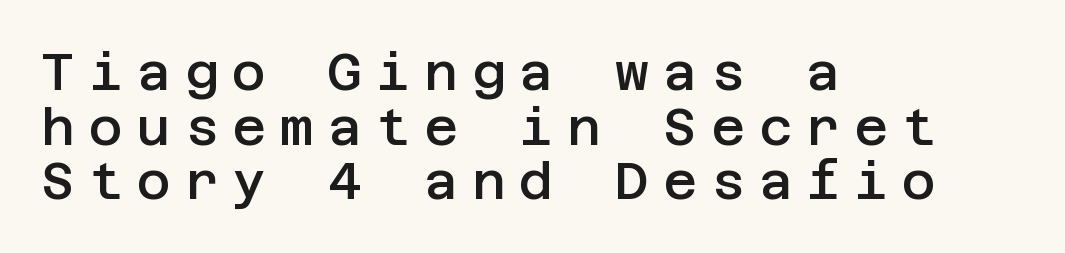
{"serif": "no", "italic": "no", "bold": "semi", "weight": "semibold", "width": "normal", "stroke_contrast": "low", "x_height": "large", "underline": "no", "align": "left", "line_spacing": "tight", "line_spacing_ratio": 1.05, "letter_spacing": "wide", "letter_spacing_em": 0.27, "glyph_px": 52}
